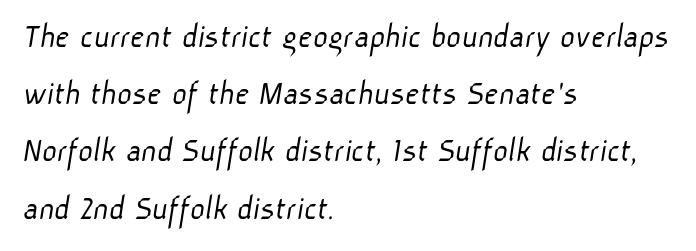
Q: Is the text bold? A: No.
Q: Is the typeface a serif or a sans-serif typeface? A: Sans-serif.
Q: Is the text underlined? A: No.
Q: How is the paragraph aligned? A: Left-aligned.
Q: Is the spacing between letters normal or unusually wide? A: Normal.
Q: Is the spacing between lines tight, normal or loose? A: Normal.
Q: Width (condensed, normal, or wide)? A: Normal.
Q: Stroke contrast? A: Low.
Q: x-height? A: Medium.
Q: Monospaced? A: No.
